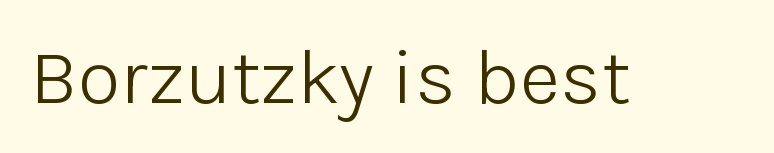
Ascenders rise straight up at ninety degrees. The space directly below the letters is spotless. What kind of face is this? One without serifs — a sans. This reads as an unemphasized weight, regular at the heaviest.
